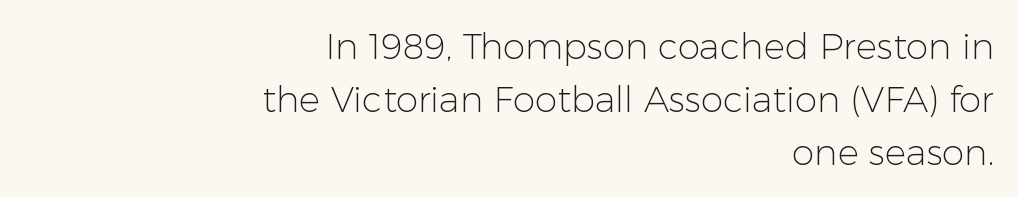
The image shows 36 px light sans-serif type, upright; set right-aligned, normal line spacing (1.47x), normal letter spacing, not underlined; low stroke contrast and a medium x-height.
